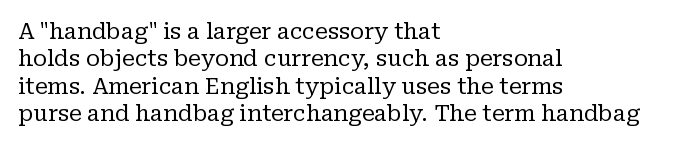
{"italic": "no", "bold": "no", "underline": "no", "align": "left", "line_spacing_ratio": 1.24, "letter_spacing": "normal", "letter_spacing_em": 0.0, "glyph_px": 22}
